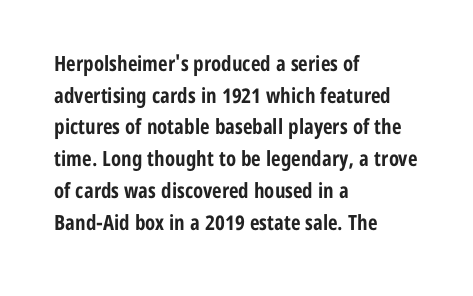
Q: Is the text bold? A: Yes.
Q: Is the text italic (slanted)? A: No, it is upright.
Q: Is the text underlined? A: No.
Q: How is the paragraph aligned? A: Left-aligned.
Q: Is the spacing between letters normal or unusually wide? A: Normal.
Q: Is the spacing between lines tight, normal or loose? A: Normal.
